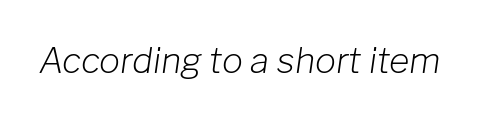
{"italic": "yes", "lean": "right", "slant_degrees": 8, "bold": "no", "weight": "light", "width": "normal", "stroke_contrast": "low", "x_height": "medium", "monospaced": "no", "underline": "no", "letter_spacing": "normal", "letter_spacing_em": 0.0, "glyph_px": 35}
